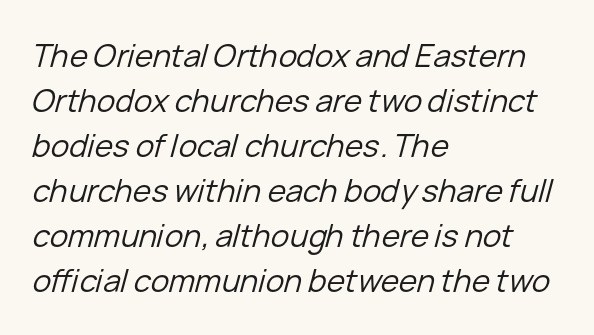
Underline: absent. Words appear dense and cohesive because spacing is normal. The font is comparable to plain body text, perhaps lighter. A normal amount of white space separates one row of letters from the next. Which margin do the lines hug? The left one — the right edge is uneven. Here the designer chose a conventional face with non-uniform glyph widths.
